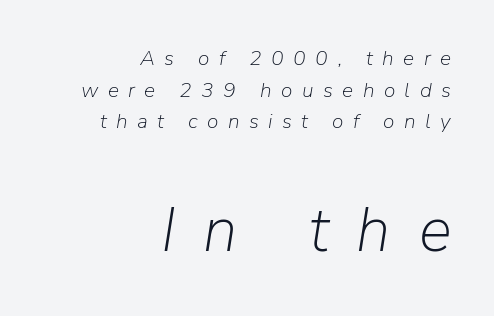
Weight: not bold — regular or lighter. The horizontal fit of the characters is loose and conspicuously gappy. Typesetter's note — lower block bumped up in size, upper block left smaller. Each letter keeps its own natural width here, so spacing adapts to shape.
